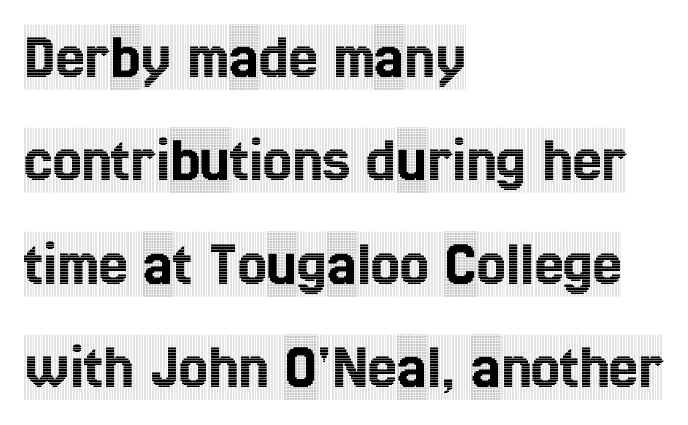
The setting favours the left margin, as ordinary paragraphs usually do. Vertically, the passage feels balanced, rows spaced as you'd expect. The letters advance in unequal steps, a hallmark of proportional type. Serifs: yes, visible at the terminals of the letterforms.
